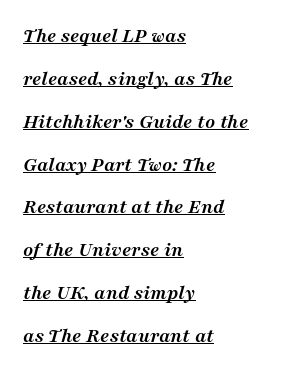
Alignment: flush left. Designer's note — italics engaged. The face used here has the dense, thick strokes of a bold. In terms of letterspacing, this is plain default setting.
